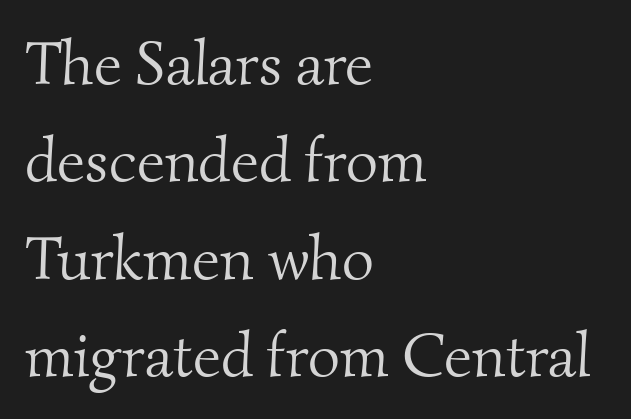
{"serif": "yes", "bold": "no", "weight": "light", "width": "normal", "stroke_contrast": "medium", "x_height": "small", "monospaced": "no", "underline": "no", "align": "left", "line_spacing": "normal", "line_spacing_ratio": 1.57, "letter_spacing": "normal", "letter_spacing_em": 0.0, "glyph_px": 62}
